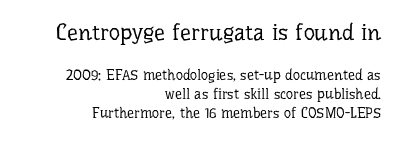
Q: Is the text bold? A: No.
Q: Is the text italic (slanted)? A: No, it is upright.
Q: Is the text underlined? A: No.
Q: How is the paragraph aligned? A: Right-aligned.
Q: Is the spacing between letters normal or unusually wide? A: Normal.
Q: Is the spacing between lines tight, normal or loose? A: Normal.
Q: Which block of text is set in a larger size, the first (top) or the second (bottom)? A: The first (top) one.
